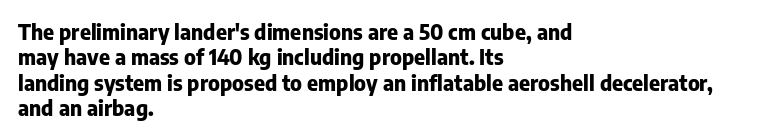
{"italic": "no", "bold": "yes", "underline": "no", "align": "left", "line_spacing_ratio": 1.21, "letter_spacing": "normal", "letter_spacing_em": 0.0, "glyph_px": 21}
